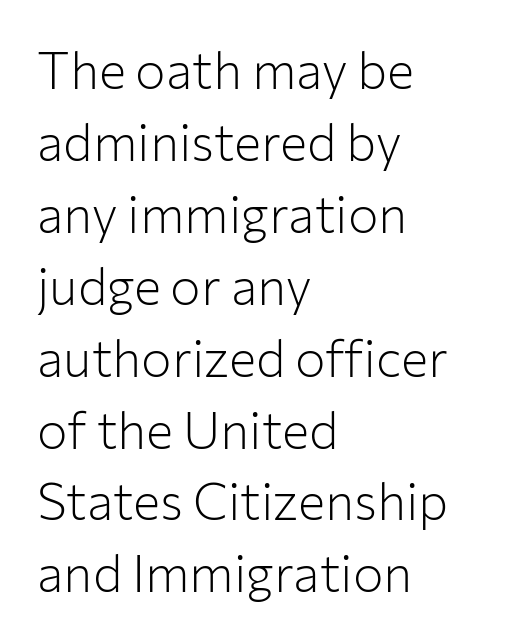
This is roman type, the default non-slanted kind. A typesetter would call this leading conventional body-copy spacing. Students, note that the glyphs here touch the page at normal intervals. The glyphs in this specimen are sans serif.
